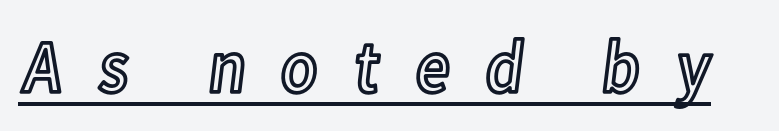
The sample's only ornament is a line tracing under the words. This sample has the flowing, uneven cadence of proportional lettering. The type is letterspaced generously, with wide tracking.
